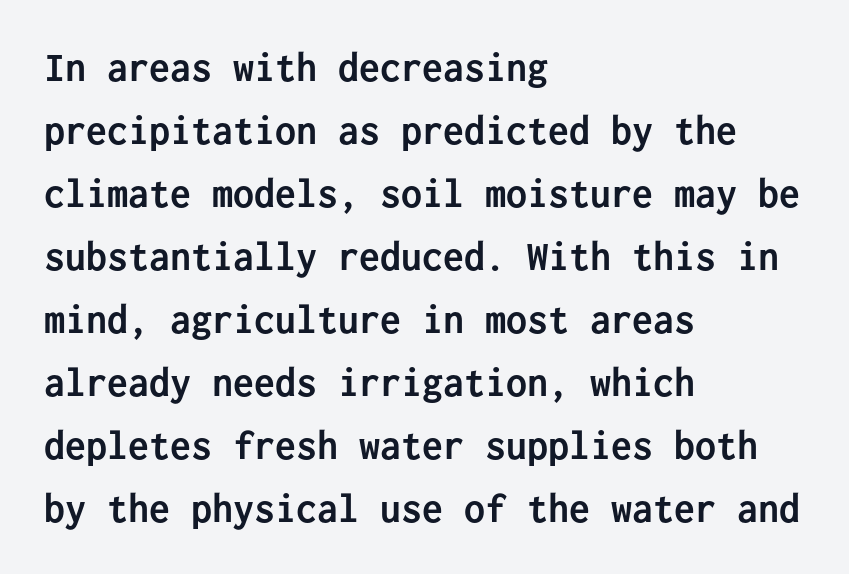
{"serif": "no", "italic": "no", "bold": "yes", "weight": "semibold", "width": "normal", "stroke_contrast": "low", "x_height": "medium", "monospaced": "yes", "underline": "no", "align": "left", "line_spacing": "normal", "line_spacing_ratio": 1.5, "letter_spacing": "normal", "letter_spacing_em": 0.0, "glyph_px": 42}
